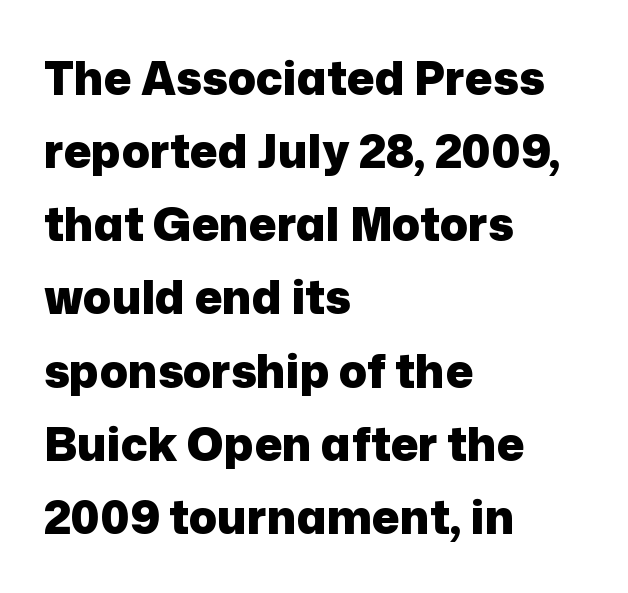
Q: Is the text bold? A: Yes.
Q: Is the text italic (slanted)? A: No, it is upright.
Q: Is the typeface a serif or a sans-serif typeface? A: Sans-serif.
Q: Is the text underlined? A: No.
Q: How is the paragraph aligned? A: Left-aligned.
Q: Is the spacing between letters normal or unusually wide? A: Normal.
Q: Is the spacing between lines tight, normal or loose? A: Normal.
Q: Width (condensed, normal, or wide)? A: Normal.
Q: Stroke contrast? A: Low.
Q: x-height? A: Medium.
Q: Monospaced? A: No.
